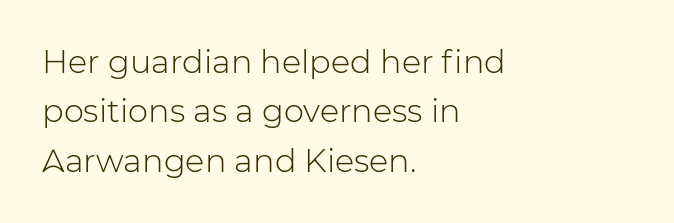
{"serif": "no", "italic": "no", "bold": "no", "weight": "light", "width": "normal", "stroke_contrast": "low", "x_height": "medium", "monospaced": "no", "underline": "no", "align": "left", "line_spacing": "normal", "line_spacing_ratio": 1.54, "letter_spacing": "normal", "letter_spacing_em": 0.0, "glyph_px": 32}
